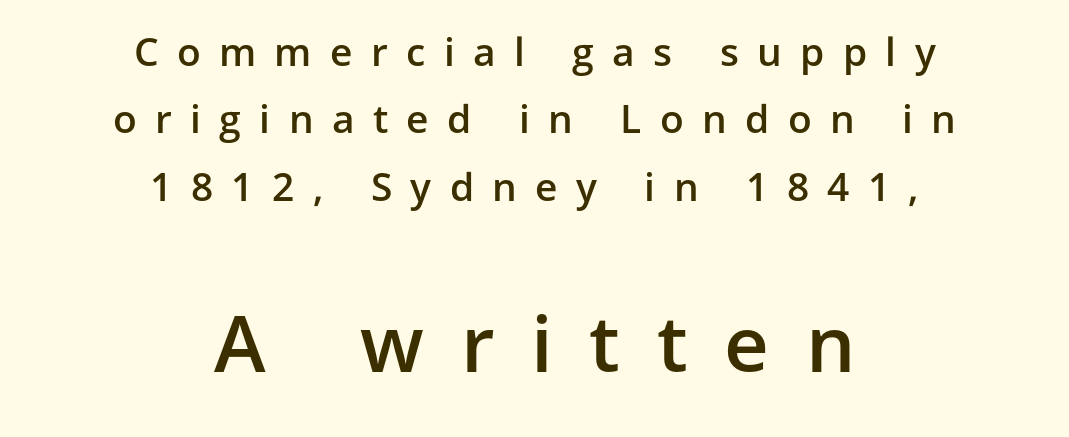
What stands out about the letter spacing? Its width — letters are far apart. Quick note: underline off. Rendered with straight, roman letterforms. The rendering positions every line midway between the sides.
